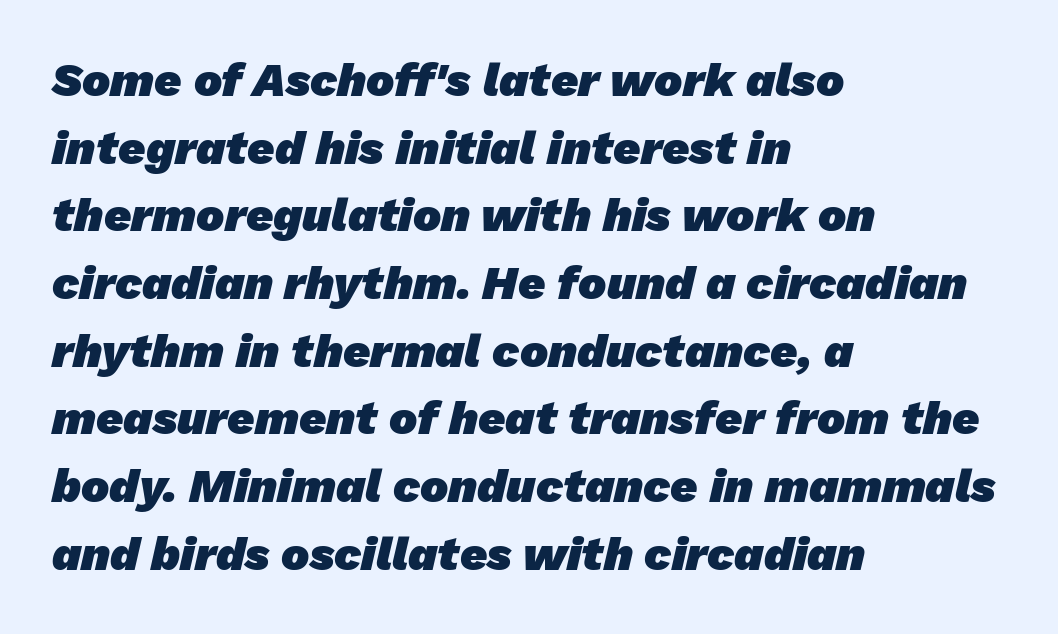
Q: Is the text bold? A: Yes.
Q: Is the typeface a serif or a sans-serif typeface? A: Sans-serif.
Q: Is the text underlined? A: No.
Q: How is the paragraph aligned? A: Left-aligned.
Q: Is the spacing between letters normal or unusually wide? A: Normal.
Q: Is the spacing between lines tight, normal or loose? A: Normal.
Q: Width (condensed, normal, or wide)? A: Normal.
Q: Stroke contrast? A: Low.
Q: x-height? A: Medium.
Q: Monospaced? A: No.
